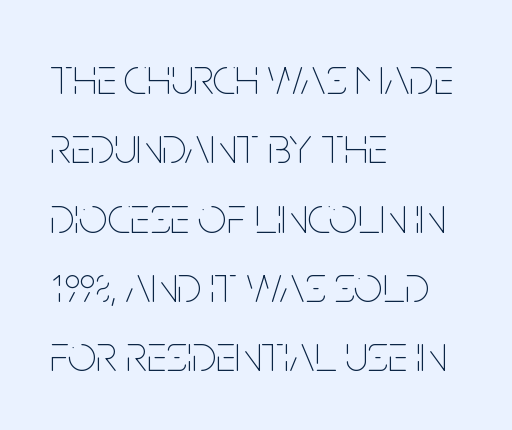
{"italic": "no", "bold": "no", "weight": "thin", "width": "condensed", "stroke_contrast": "low", "x_height": "large", "monospaced": "no", "underline": "no", "align": "left", "line_spacing": "normal", "line_spacing_ratio": 1.36, "letter_spacing": "normal", "letter_spacing_em": 0.0, "glyph_px": 51}
